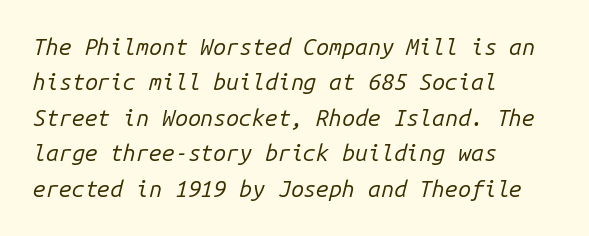
Q: Is the text bold? A: No.
Q: Is the text italic (slanted)? A: Yes, it leans right by about 14 degrees.
Q: Is the text underlined? A: No.
Q: How is the paragraph aligned? A: Left-aligned.
Q: Is the spacing between letters normal or unusually wide? A: Normal.
Q: Is the spacing between lines tight, normal or loose? A: Normal.
